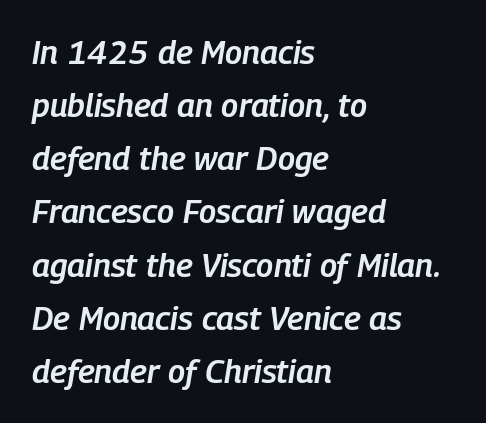
The image shows 33 px semibold, condensed type, italic (leaning right); set left-aligned, normal line spacing (1.61x), normal letter spacing, not underlined; low stroke contrast and a medium x-height.
